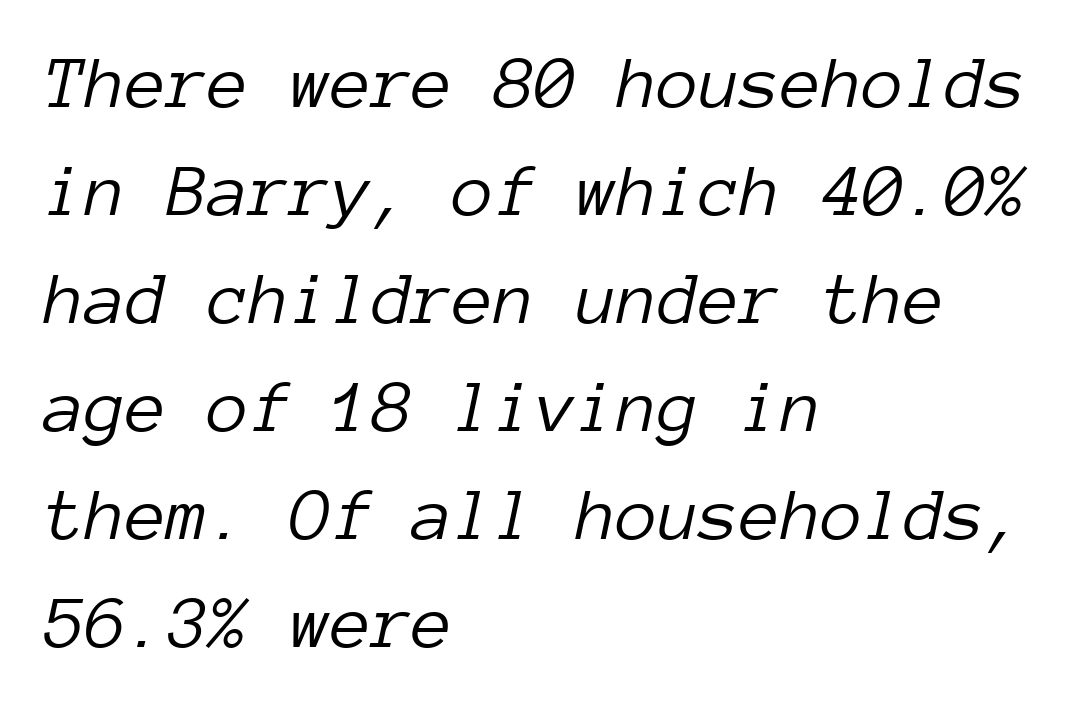
The lines are quadded left. Letters have the restrained weight of plain body copy at most. Students, observe: this is what conventionally led text looks like. Has an underline been added? It has not. You could count columns in this text — the font is strictly monospaced.
